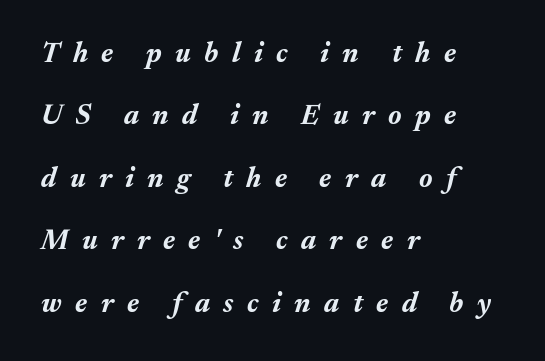
The image shows 28 px bold type, italic (leaning right); set left-aligned, loose line spacing (2.23x), unusually wide letter spacing (+0.48 em), not underlined; medium stroke contrast and a medium x-height.
